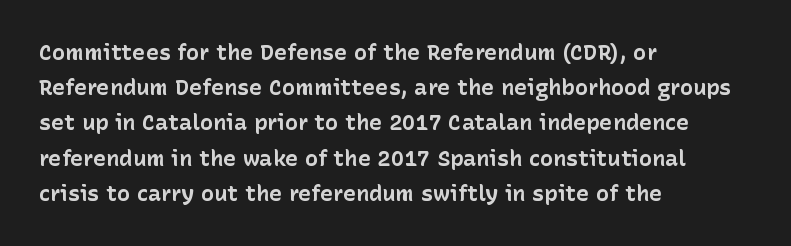
Q: Is the text bold? A: Yes.
Q: Is the text italic (slanted)? A: No, it is upright.
Q: Is the text underlined? A: No.
Q: How is the paragraph aligned? A: Left-aligned.
Q: Is the spacing between letters normal or unusually wide? A: Normal.
Q: Is the spacing between lines tight, normal or loose? A: Normal.
